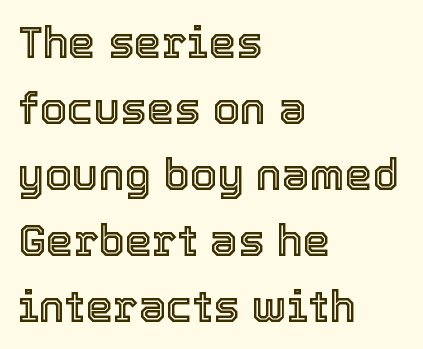
The image shows 44 px text type, upright; set left-aligned, normal line spacing (1.5x), normal letter spacing, not underlined; a medium x-height.
